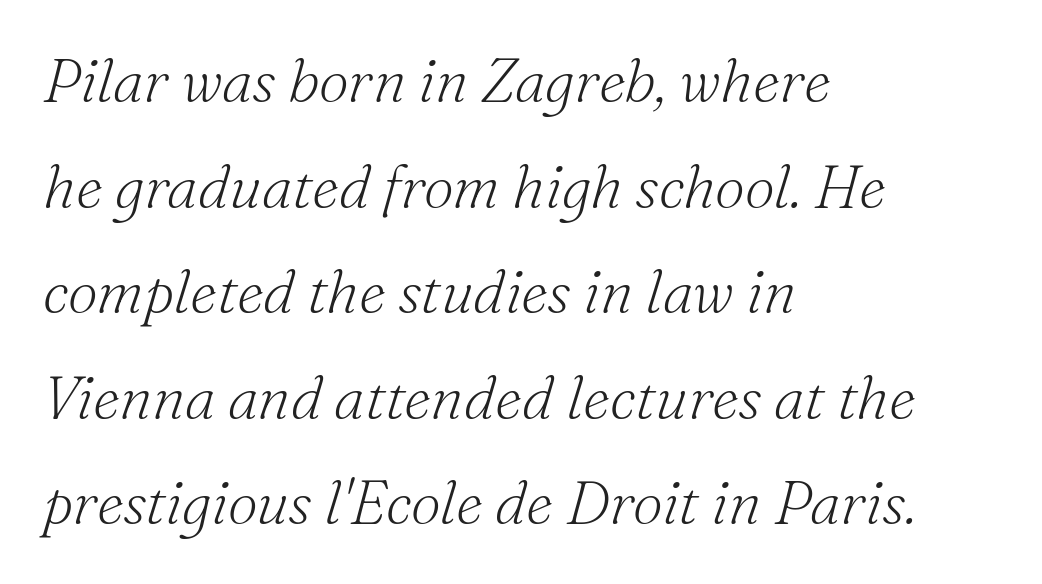
Has an underline been added? It has not. Caption: face not bold, strokes unweighted. Short note: letters normally spaced. Rendered with sloped, italic letterforms.
